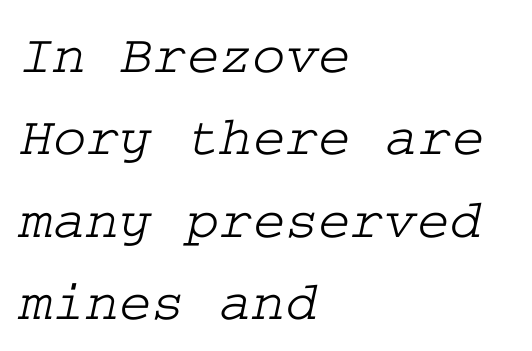
Q: Is the typeface a serif or a sans-serif typeface? A: Serif.
Q: Is the text underlined? A: No.
Q: How is the paragraph aligned? A: Left-aligned.
Q: Is the spacing between letters normal or unusually wide? A: Normal.
Q: Is the spacing between lines tight, normal or loose? A: Normal.
Q: Width (condensed, normal, or wide)? A: Wide.
Q: Stroke contrast? A: Low.
Q: x-height? A: Medium.
